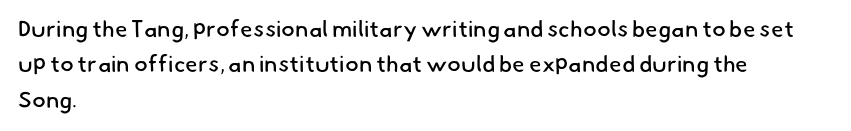
Q: Is the text bold? A: No.
Q: Is the text underlined? A: No.
Q: How is the paragraph aligned? A: Left-aligned.
Q: Is the spacing between letters normal or unusually wide? A: Normal.
Q: Is the spacing between lines tight, normal or loose? A: Normal.
